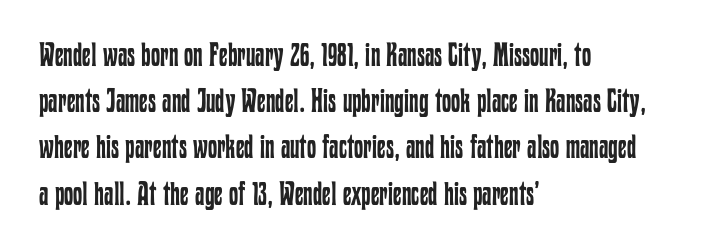
{"italic": "no", "bold": "no", "weight": "regular", "width": "condensed", "stroke_contrast": "low", "x_height": "medium", "monospaced": "no", "underline": "no", "align": "left", "line_spacing": "normal", "line_spacing_ratio": 1.4, "letter_spacing": "normal", "letter_spacing_em": 0.0, "glyph_px": 33}
